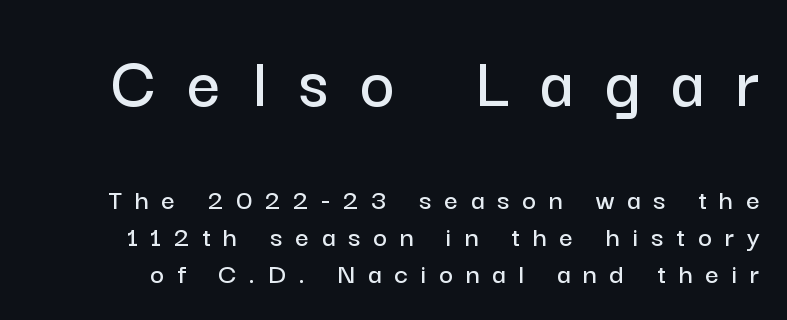
The image shows 74 px sans-serif type, upright; set line spacing 1.23x, unusually wide letter spacing (+0.43 em), not underlined; the first (top) block is 2.47x larger; low stroke contrast and a medium x-height.
